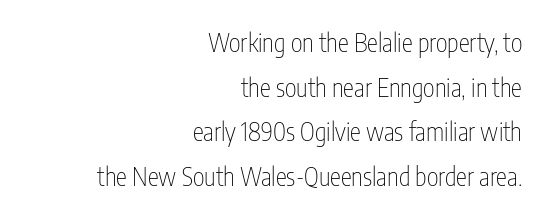
The letters stand straight up with perfectly vertical stems. Typeset ragged left — the right edge is the straight one. This rendering features lettering with no underline. The typesetting does not lean heavy: it is not bold. The type is set solid horizontally, with unmodified tracking.
